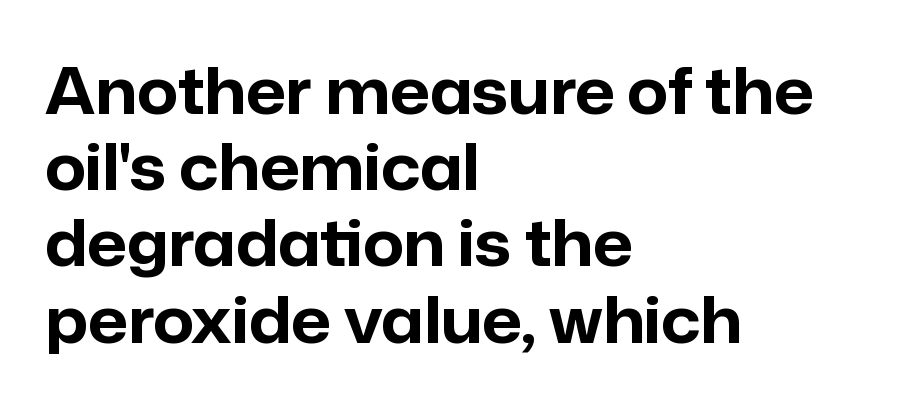
{"serif": "no", "italic": "no", "bold": "yes", "weight": "bold", "width": "normal", "stroke_contrast": "low", "x_height": "medium", "monospaced": "no", "underline": "no", "align": "left", "line_spacing_ratio": 1.21, "letter_spacing": "normal", "letter_spacing_em": 0.0, "glyph_px": 63}
